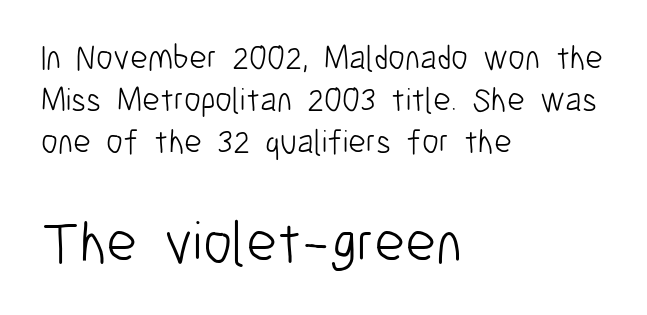
This rendering leaves character spacing at its baseline value. The following chunk of copy outweighs the initial chunk in type size. Clear beneath every line of the passage. This is sans-serif lettering, the kind often seen on screens and signage. Ascenders rise straight up at ninety degrees. If you drew a ruler down the left edge, every line would touch it.
